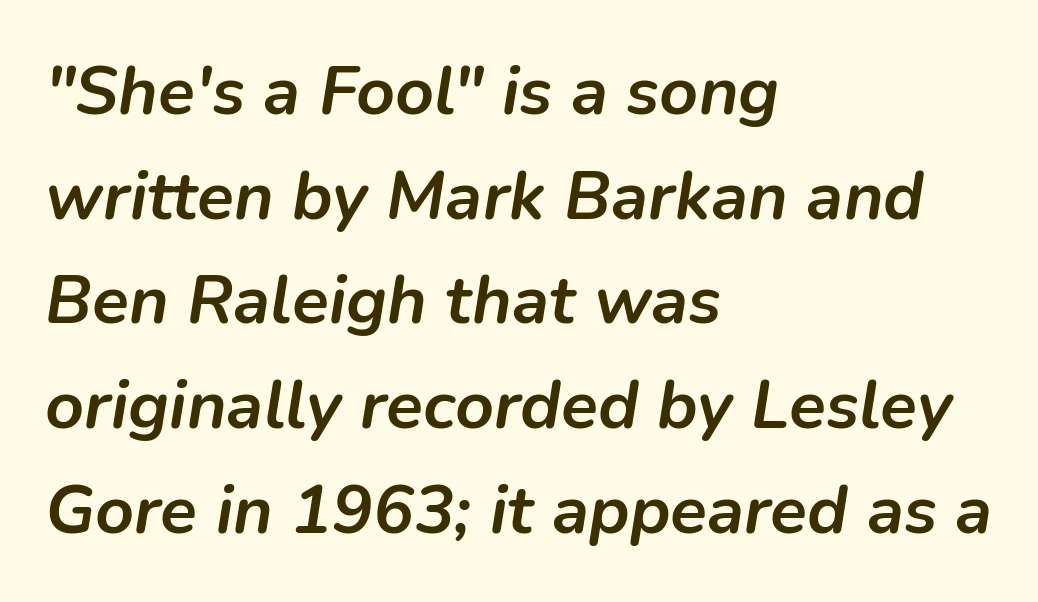
The image shows 68 px semibold type, italic (leaning right); set left-aligned, normal line spacing (1.54x), normal letter spacing, not underlined; low stroke contrast and a medium x-height.
